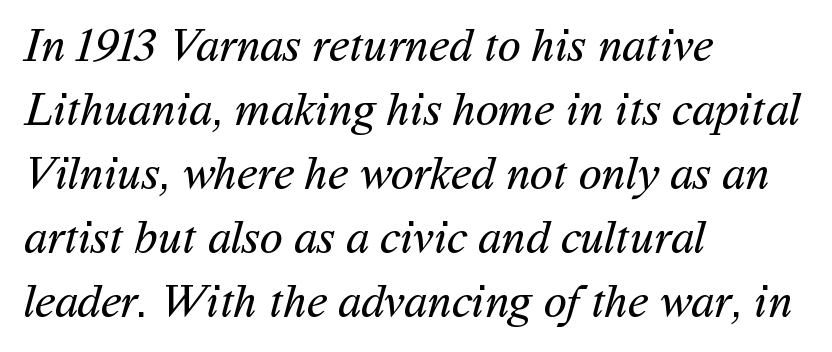
Beneath every word, the page is bare. Stroke terminals: plain, sans-serif. A typesetter would call this zero additional tracking. Do the characters align in a grid? No, the font is proportional. This sample is left-justified, so line endings fall wherever the words run out. No heavy texture on the line: the type isn't bold.
